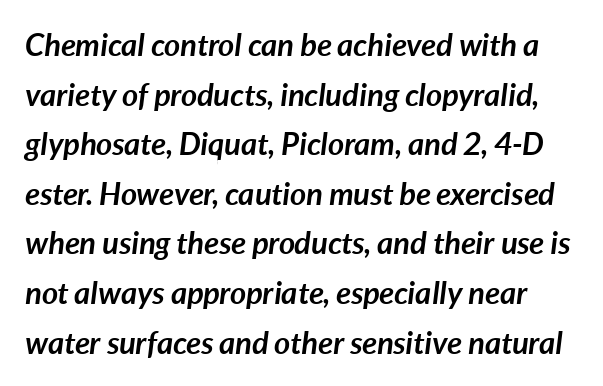
{"italic": "yes", "lean": "right", "slant_degrees": 7, "bold": "yes", "weight": "semibold", "width": "normal", "stroke_contrast": "low", "x_height": "medium", "monospaced": "no", "underline": "no", "line_spacing": "normal", "line_spacing_ratio": 1.6, "letter_spacing": "normal", "letter_spacing_em": 0.0, "glyph_px": 31}
